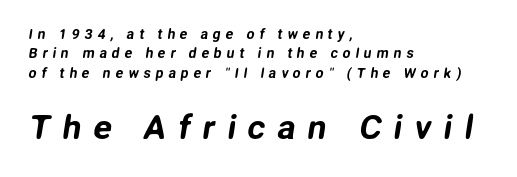
Q: Is the typeface a serif or a sans-serif typeface? A: Sans-serif.
Q: Is the text underlined? A: No.
Q: How is the paragraph aligned? A: Left-aligned.
Q: Is the spacing between letters normal or unusually wide? A: Unusually wide.
Q: Is the spacing between lines tight, normal or loose? A: Normal.
Q: Which block of text is set in a larger size, the first (top) or the second (bottom)? A: The second (bottom) one.
Q: Width (condensed, normal, or wide)? A: Normal.
Q: Stroke contrast? A: Low.
Q: x-height? A: Medium.
Q: Monospaced? A: No.
